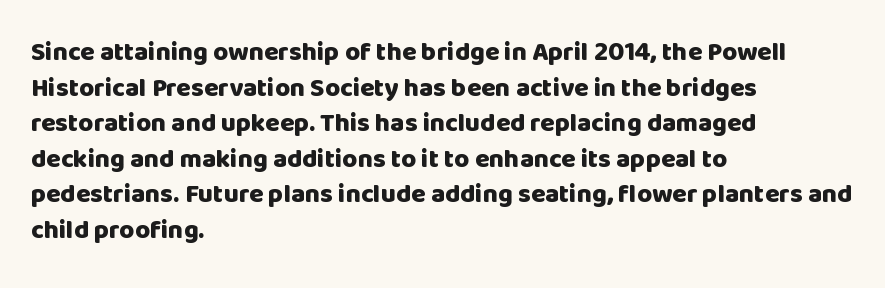
The image shows 26 px bold type, upright; set left-aligned, normal line spacing (1.37x), normal letter spacing, not underlined.
